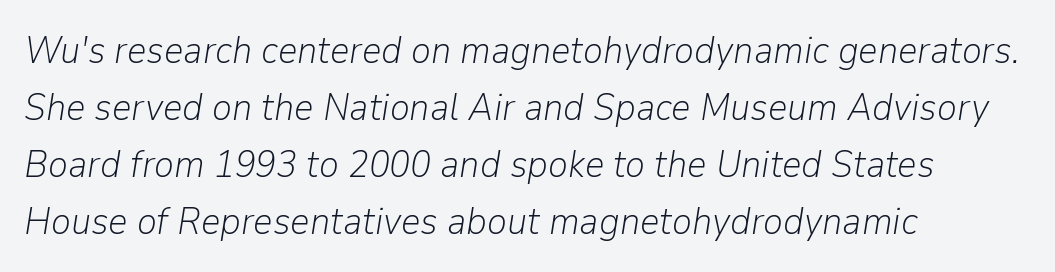
Every row of glyphs begins at an identical x-position on the left. Italic? Definitely — the glyphs are oblique. This rendering features lettering with no underline. The line texture is even and compact thanks to regular tracking.
